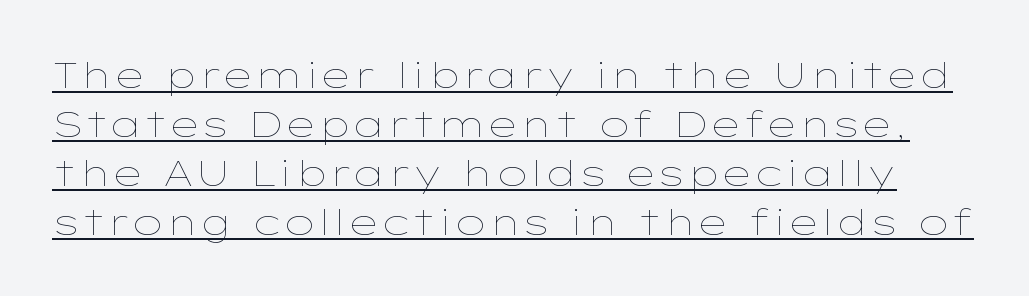
The image shows 36 px thin, wide type, upright; set normal line spacing (1.36x), normal letter spacing, underlined; low stroke contrast and a medium x-height.
